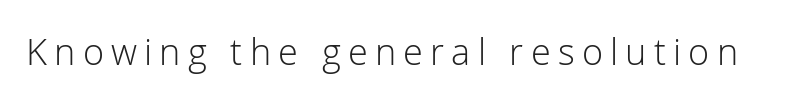
{"serif": "no", "italic": "no", "bold": "no", "weight": "light", "width": "normal", "stroke_contrast": "low", "x_height": "medium", "monospaced": "no", "underline": "no", "letter_spacing": "wide", "letter_spacing_em": 0.2, "glyph_px": 36}
